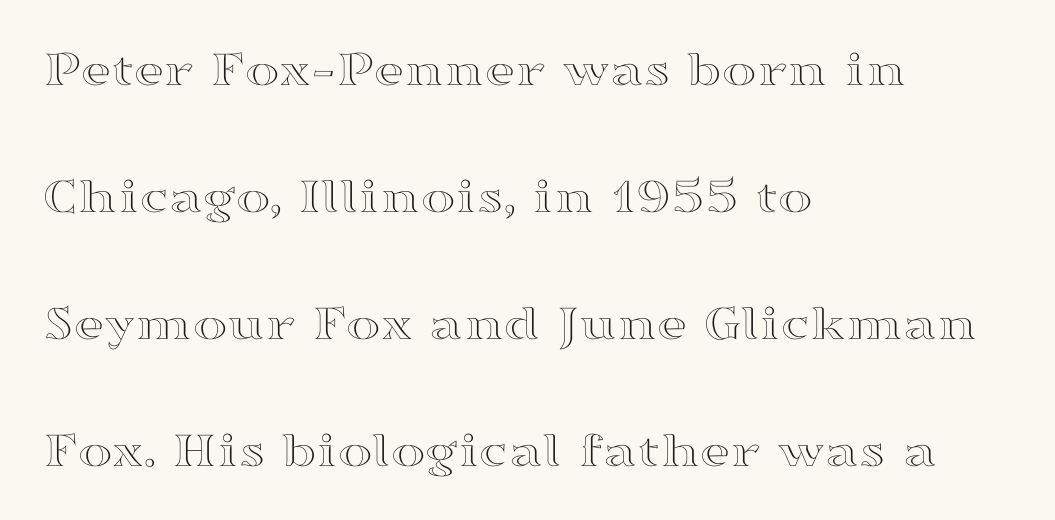
The image shows 52 px wide type, upright; set left-aligned, loose line spacing (2.44x), normal letter spacing, not underlined; a medium x-height.
